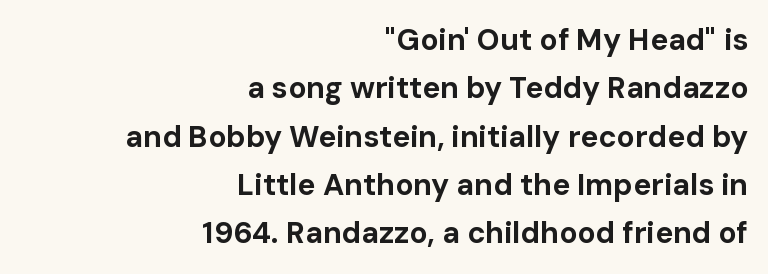
Note the varied advance widths — an 'i' is clearly narrower than an 'm'. These lines are set flush right with a ragged left edge. Every stem runs plumb, perpendicular to the baseline. Observe the absence of serifs on each vertical stroke in this sample. The line-height multiplier appears to be the usual default.
